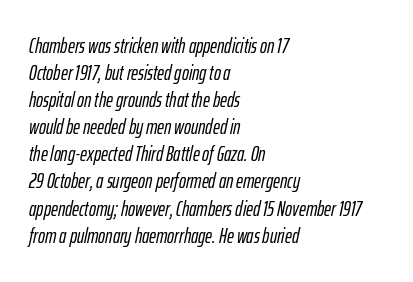
{"italic": "yes", "lean": "right", "slant_degrees": 12, "underline": "no", "align": "left", "line_spacing": "normal", "line_spacing_ratio": 1.29, "letter_spacing": "normal", "letter_spacing_em": 0.0, "glyph_px": 21}
